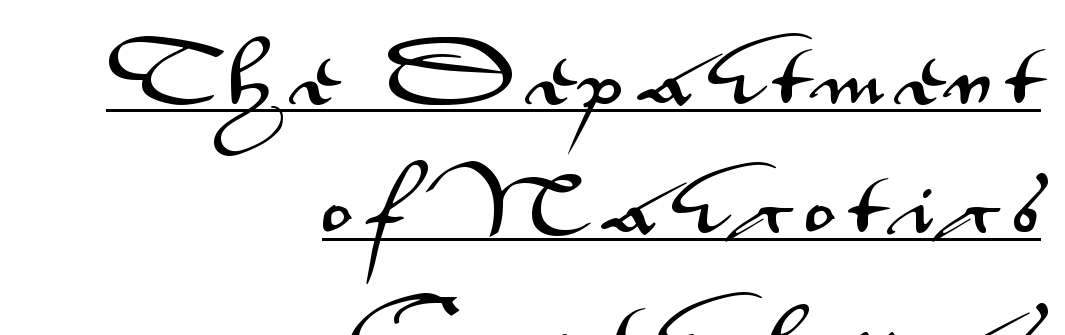
{"serif": "no", "width": "wide", "stroke_contrast": "medium", "x_height": "small", "monospaced": "no", "underline": "yes", "align": "right", "line_spacing": "loose", "line_spacing_ratio": 1.99, "letter_spacing": "wide", "letter_spacing_em": 0.21, "glyph_px": 65}
